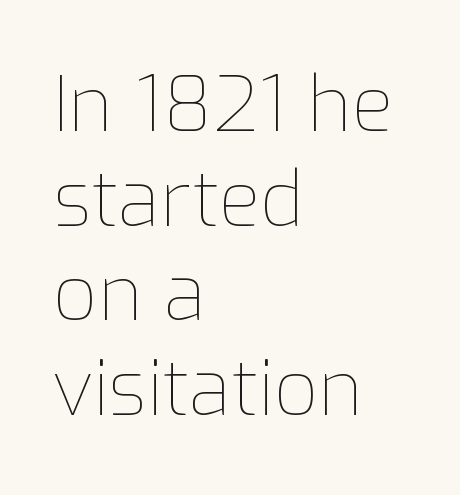
The image shows 77 px thin type, upright; set left-aligned, line spacing 1.23x, normal letter spacing, not underlined; low stroke contrast and a medium x-height.
